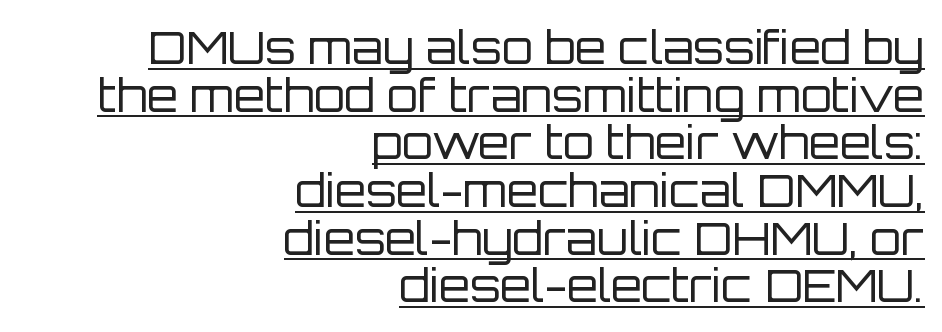
{"serif": "no", "italic": "no", "bold": "no", "weight": "regular", "width": "normal", "stroke_contrast": "low", "x_height": "large", "monospaced": "no", "underline": "yes", "align": "right", "line_spacing": "tight", "line_spacing_ratio": 1.06, "letter_spacing": "normal", "letter_spacing_em": 0.0, "glyph_px": 45}
